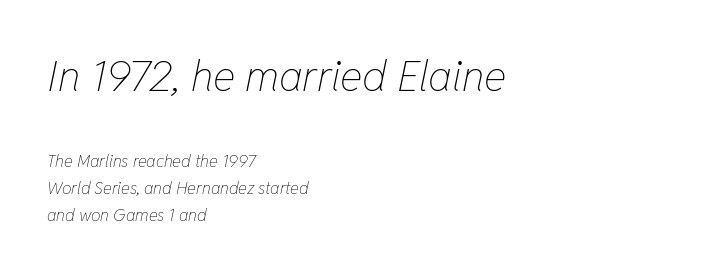
Q: Is the text bold? A: No.
Q: Is the text italic (slanted)? A: Yes, it leans right by about 11 degrees.
Q: Is the text underlined? A: No.
Q: How is the paragraph aligned? A: Left-aligned.
Q: Is the spacing between letters normal or unusually wide? A: Normal.
Q: Is the spacing between lines tight, normal or loose? A: Normal.
Q: Which block of text is set in a larger size, the first (top) or the second (bottom)? A: The first (top) one.
Q: Width (condensed, normal, or wide)? A: Condensed.
Q: Stroke contrast? A: Low.
Q: x-height? A: Medium.
Q: Monospaced? A: No.
